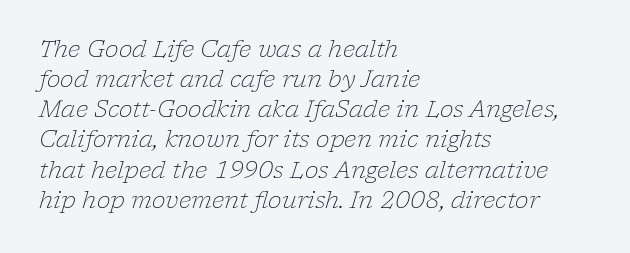
The image shows 23 px text type, italic (leaning right); set left-aligned, normal line spacing (1.31x), normal letter spacing, not underlined.
